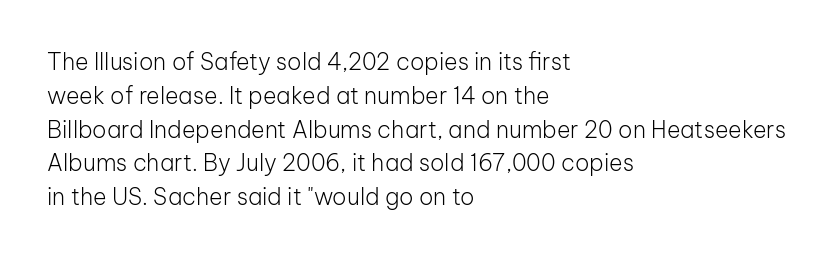
{"italic": "no", "bold": "no", "underline": "no", "align": "left", "line_spacing": "normal", "line_spacing_ratio": 1.47, "letter_spacing": "normal", "letter_spacing_em": 0.0, "glyph_px": 23}
